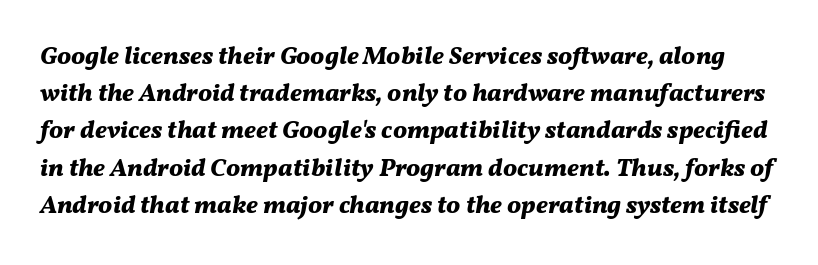
The image shows 25 px bold type, italic (leaning right); set normal line spacing (1.49x), normal letter spacing, not underlined.
